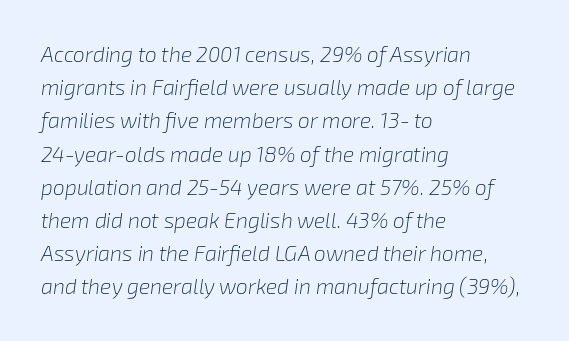
The image shows 21 px text type, italic (leaning right); set left-aligned, normal line spacing (1.58x), normal letter spacing, not underlined.
